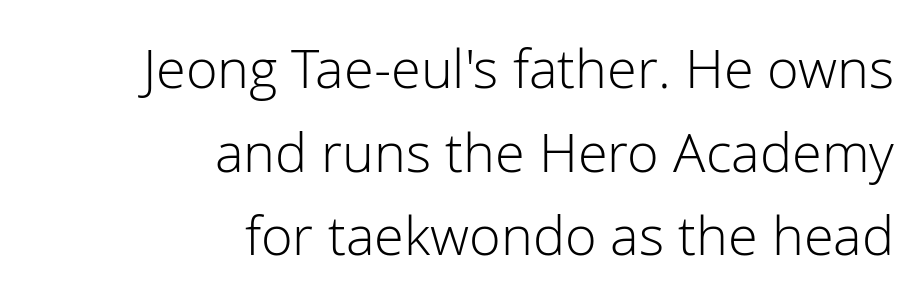
Q: Is the text bold? A: No.
Q: Is the text italic (slanted)? A: No, it is upright.
Q: Is the typeface a serif or a sans-serif typeface? A: Sans-serif.
Q: Is the text underlined? A: No.
Q: How is the paragraph aligned? A: Right-aligned.
Q: Is the spacing between letters normal or unusually wide? A: Normal.
Q: Is the spacing between lines tight, normal or loose? A: Normal.
Q: Width (condensed, normal, or wide)? A: Normal.
Q: Stroke contrast? A: Low.
Q: x-height? A: Medium.
Q: Monospaced? A: No.
